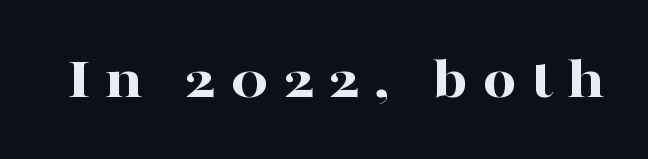
Upright lettering throughout. These lines are composed in type with serifs. Honestly, the letter spacing is so wide it's the main thing you notice. Words float on clear page, feet unadorned.
